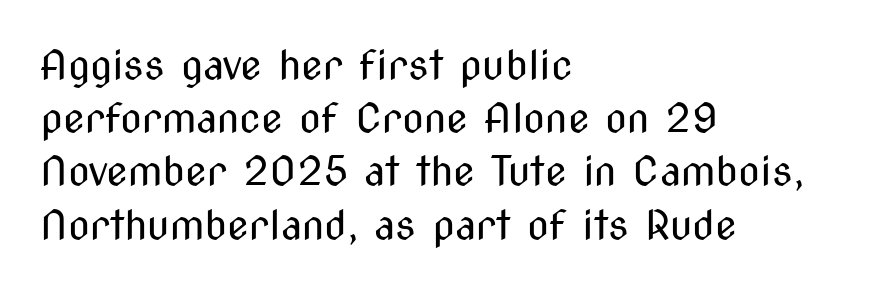
Honestly, the row spacing looks completely unremarkable. Here the designer chose a conventional face with non-uniform glyph widths. Stems and bowls with no extra thickness — not bold. Bare-footed words on every line.
